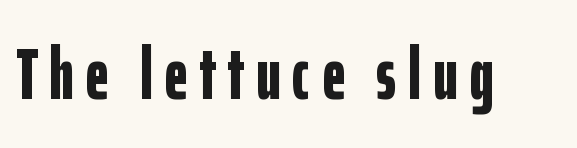
Q: Is the text bold? A: Yes.
Q: Is the text italic (slanted)? A: No, it is upright.
Q: Is the typeface a serif or a sans-serif typeface? A: Sans-serif.
Q: Is the text underlined? A: No.
Q: Width (condensed, normal, or wide)? A: Condensed.
Q: Stroke contrast? A: Low.
Q: x-height? A: Medium.
Q: Monospaced? A: No.
